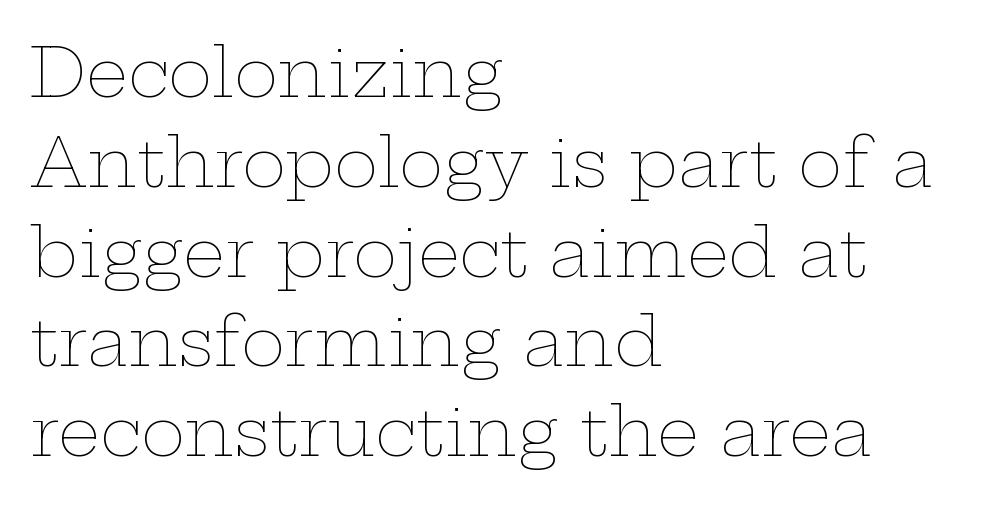
The image shows 67 px thin, wide type, upright; set left-aligned, normal line spacing (1.34x), normal letter spacing, not underlined; low stroke contrast and a medium x-height.
